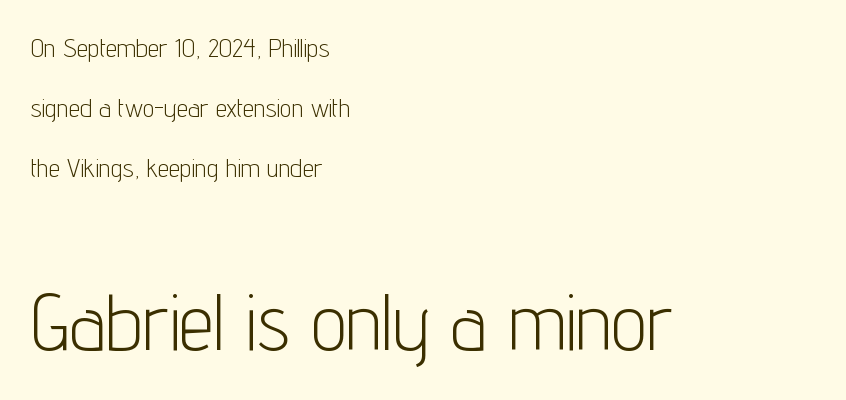
{"serif": "no", "italic": "no", "bold": "no", "weight": "light", "width": "condensed", "stroke_contrast": "low", "x_height": "medium", "monospaced": "no", "underline": "no", "align": "left", "line_spacing": "loose", "line_spacing_ratio": 2.3, "letter_spacing": "normal", "letter_spacing_em": 0.0, "larger_block": "second", "size_ratio": 3.04, "glyph_px": 79}
